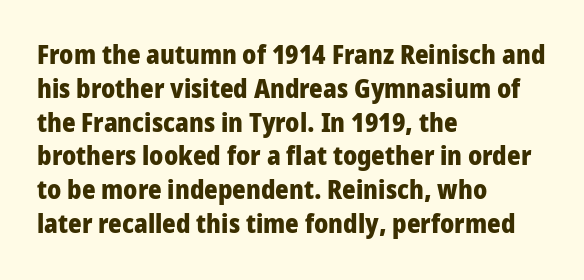
{"italic": "no", "bold": "yes", "underline": "no", "align": "left", "line_spacing": "normal", "line_spacing_ratio": 1.3, "letter_spacing": "normal", "letter_spacing_em": 0.0, "glyph_px": 26}
